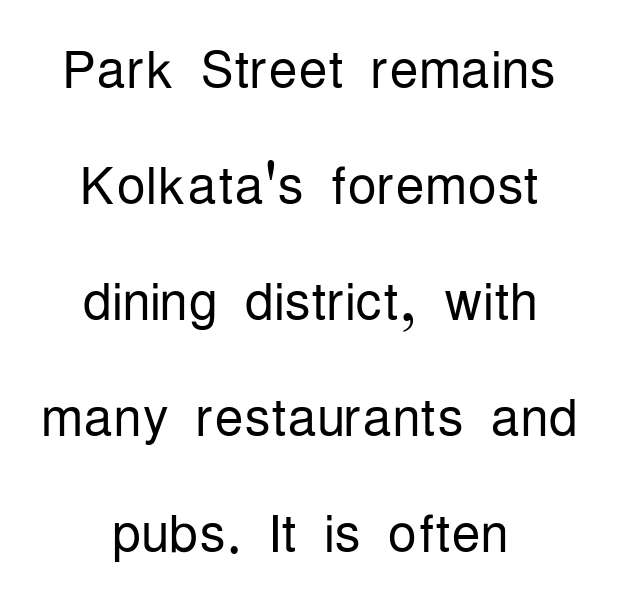
The image shows 73 px light, condensed sans-serif type, upright; set centered, normal line spacing (1.59x), normal letter spacing, not underlined; low stroke contrast and a medium x-height.
